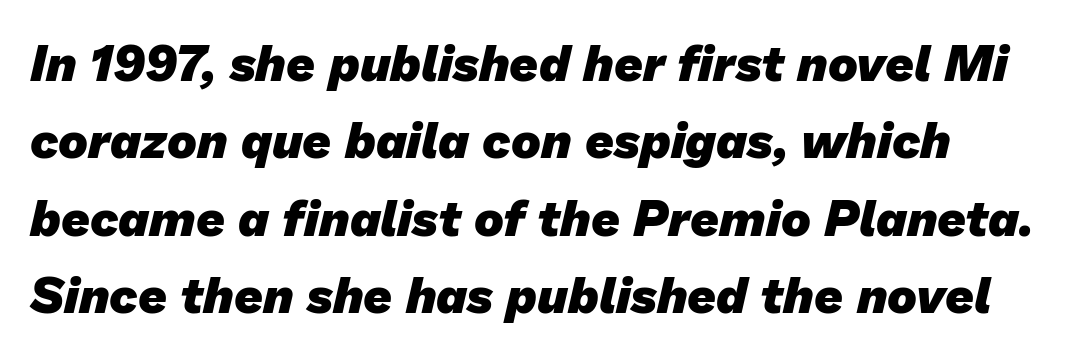
Q: Is the text bold? A: Yes.
Q: Is the typeface a serif or a sans-serif typeface? A: Sans-serif.
Q: Is the text underlined? A: No.
Q: Is the spacing between letters normal or unusually wide? A: Normal.
Q: Is the spacing between lines tight, normal or loose? A: Normal.
Q: Width (condensed, normal, or wide)? A: Normal.
Q: Stroke contrast? A: Low.
Q: x-height? A: Medium.
Q: Monospaced? A: No.
